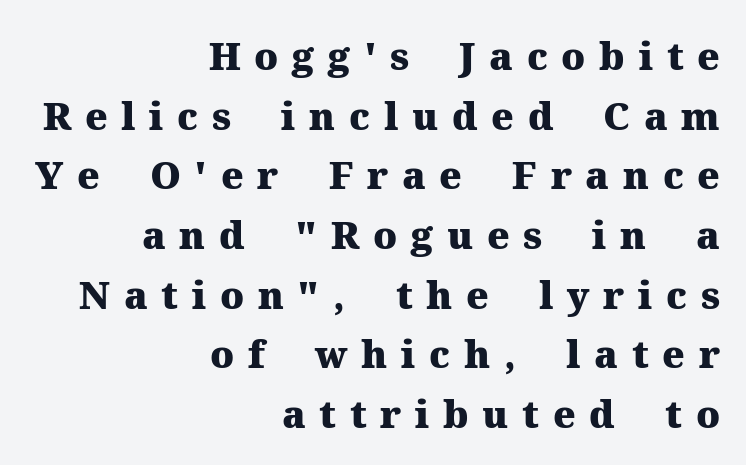
Q: Is the text bold? A: Yes.
Q: Is the text italic (slanted)? A: No, it is upright.
Q: Is the typeface a serif or a sans-serif typeface? A: Serif.
Q: Is the text underlined? A: No.
Q: How is the paragraph aligned? A: Right-aligned.
Q: Is the spacing between letters normal or unusually wide? A: Unusually wide.
Q: Is the spacing between lines tight, normal or loose? A: Normal.
Q: Width (condensed, normal, or wide)? A: Normal.
Q: Stroke contrast? A: Medium.
Q: x-height? A: Medium.
Q: Monospaced? A: No.
